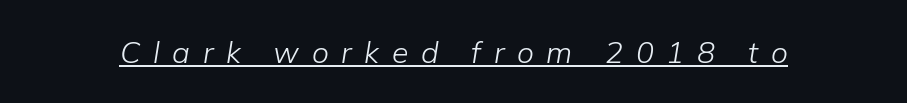
Q: Is the text bold? A: No.
Q: Is the text italic (slanted)? A: Yes, it leans right by about 9 degrees.
Q: Is the text underlined? A: Yes.
Q: Is the spacing between letters normal or unusually wide? A: Unusually wide.
Q: Width (condensed, normal, or wide)? A: Normal.
Q: Stroke contrast? A: Low.
Q: x-height? A: Medium.
Q: Monospaced? A: No.
